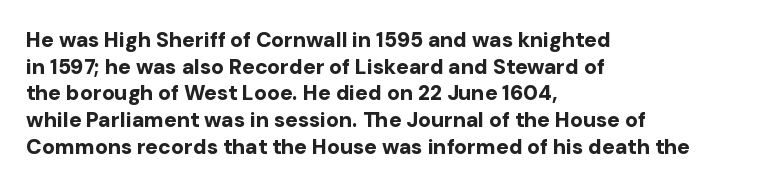
The image shows 21 px bold type, upright; set left-aligned, normal line spacing (1.27x), normal letter spacing, not underlined.
